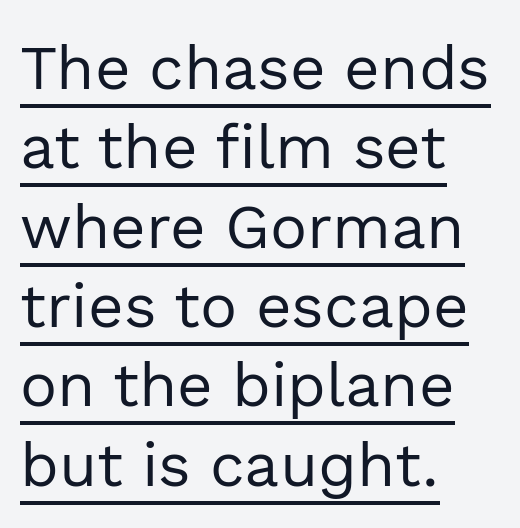
The lettering is marked with a stroke running underneath it. Each letter keeps its own natural width here, so spacing adapts to shape. To sum up the face: it is a sans, with no serifs. The passage shown stacks its lines at a standard gap. Posture: straight, roman, zero tilt. Between one letter and the next there's only the usual sliver of space.
